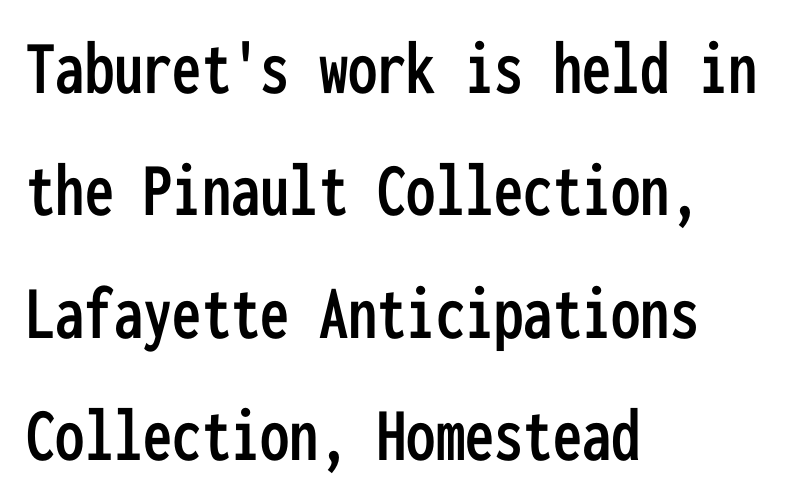
Q: Is the text italic (slanted)? A: No, it is upright.
Q: Is the typeface a serif or a sans-serif typeface? A: Sans-serif.
Q: Is the text underlined? A: No.
Q: How is the paragraph aligned? A: Left-aligned.
Q: Is the spacing between letters normal or unusually wide? A: Normal.
Q: Is the spacing between lines tight, normal or loose? A: Normal.
Q: Width (condensed, normal, or wide)? A: Condensed.
Q: Stroke contrast? A: Low.
Q: x-height? A: Medium.
Q: Monospaced? A: Yes.
